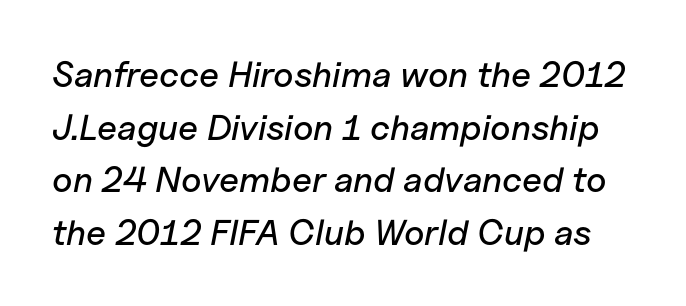
Q: Is the text italic (slanted)? A: Yes, it leans right by about 11 degrees.
Q: Is the text underlined? A: No.
Q: Is the spacing between letters normal or unusually wide? A: Normal.
Q: Is the spacing between lines tight, normal or loose? A: Normal.
Q: Width (condensed, normal, or wide)? A: Normal.
Q: Stroke contrast? A: Low.
Q: x-height? A: Medium.
Q: Monospaced? A: No.
